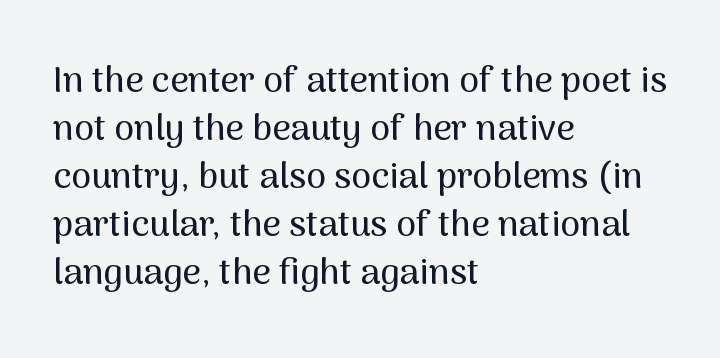
{"serif": "no", "italic": "no", "width": "normal", "stroke_contrast": "medium", "x_height": "medium", "monospaced": "no", "underline": "no", "align": "left", "line_spacing": "normal", "line_spacing_ratio": 1.33, "letter_spacing": "normal", "letter_spacing_em": 0.0, "glyph_px": 36}
